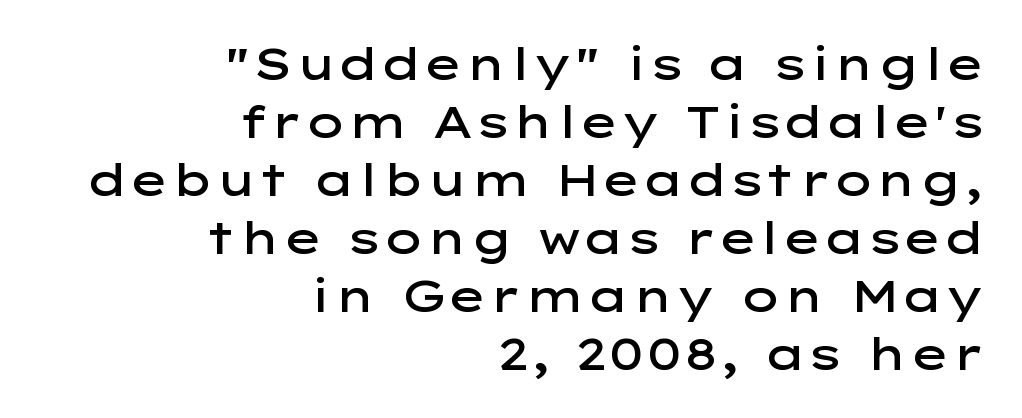
Q: Is the text bold? A: Semi-bold.
Q: Is the text italic (slanted)? A: No, it is upright.
Q: Is the typeface a serif or a sans-serif typeface? A: Sans-serif.
Q: Is the text underlined? A: No.
Q: How is the paragraph aligned? A: Right-aligned.
Q: Is the spacing between letters normal or unusually wide? A: Normal.
Q: Is the spacing between lines tight, normal or loose? A: Normal.
Q: Width (condensed, normal, or wide)? A: Wide.
Q: Stroke contrast? A: Low.
Q: x-height? A: Medium.
Q: Monospaced? A: No.
